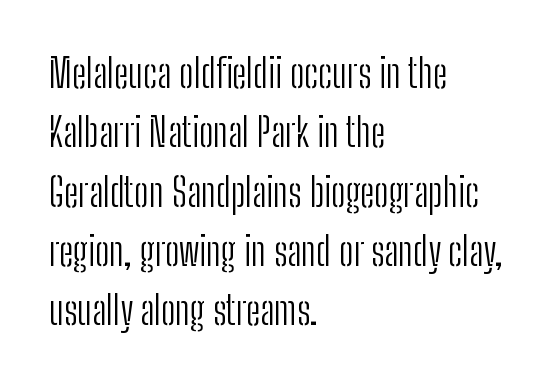
Q: Is the text bold? A: No.
Q: Is the text italic (slanted)? A: No, it is upright.
Q: Is the typeface a serif or a sans-serif typeface? A: Sans-serif.
Q: Is the text underlined? A: No.
Q: How is the paragraph aligned? A: Left-aligned.
Q: Is the spacing between letters normal or unusually wide? A: Normal.
Q: Is the spacing between lines tight, normal or loose? A: Normal.
Q: Width (condensed, normal, or wide)? A: Condensed.
Q: Stroke contrast? A: Low.
Q: x-height? A: Medium.
Q: Monospaced? A: No.
